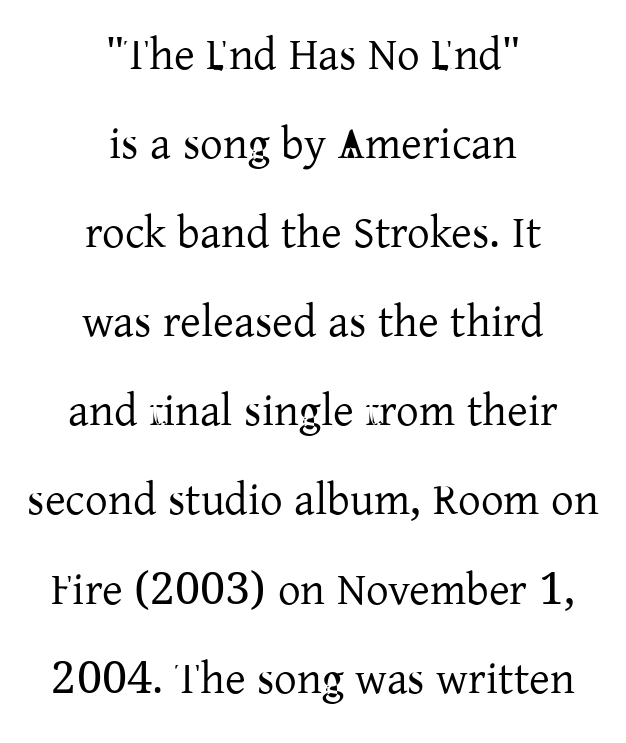
Q: Is the text bold? A: No.
Q: Is the text italic (slanted)? A: No, it is upright.
Q: Is the typeface a serif or a sans-serif typeface? A: Serif.
Q: Is the text underlined? A: No.
Q: How is the paragraph aligned? A: Centered.
Q: Is the spacing between letters normal or unusually wide? A: Normal.
Q: Is the spacing between lines tight, normal or loose? A: Loose.
Q: Width (condensed, normal, or wide)? A: Normal.
Q: Stroke contrast? A: Low.
Q: x-height? A: Medium.
Q: Monospaced? A: No.
